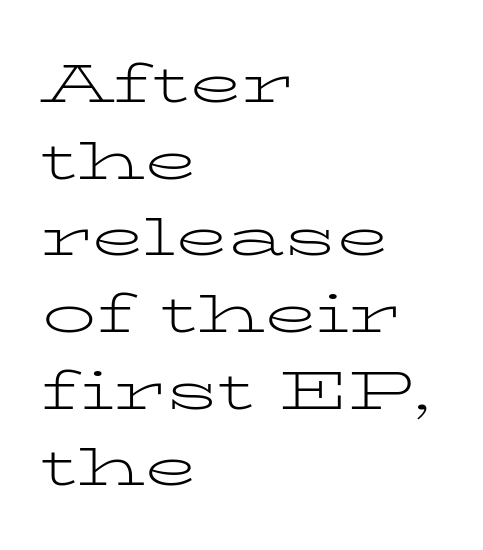
The image shows 54 px light, wide serif type, upright; set left-aligned, normal line spacing (1.42x), normal letter spacing, not underlined; low stroke contrast and a medium x-height.
